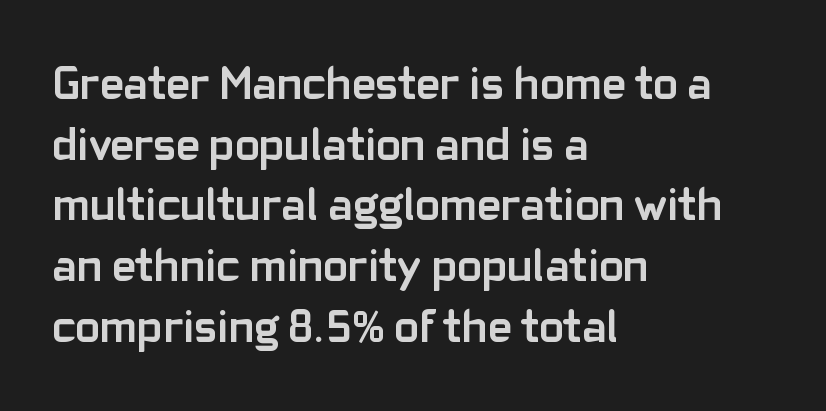
{"serif": "no", "italic": "no", "bold": "yes", "weight": "semibold", "width": "normal", "stroke_contrast": "low", "x_height": "medium", "monospaced": "no", "underline": "no", "align": "left", "line_spacing": "normal", "line_spacing_ratio": 1.32, "letter_spacing": "normal", "letter_spacing_em": 0.0, "glyph_px": 46}
